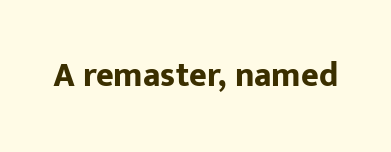
Q: Is the text bold? A: Yes.
Q: Is the text italic (slanted)? A: No, it is upright.
Q: Is the typeface a serif or a sans-serif typeface? A: Sans-serif.
Q: Is the text underlined? A: No.
Q: Is the spacing between letters normal or unusually wide? A: Normal.
Q: Width (condensed, normal, or wide)? A: Normal.
Q: Stroke contrast? A: Low.
Q: x-height? A: Medium.
Q: Monospaced? A: No.
